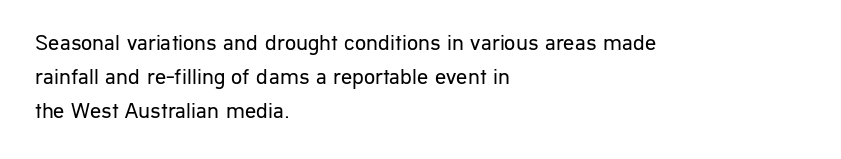
Q: Is the text bold? A: No.
Q: Is the text italic (slanted)? A: No, it is upright.
Q: Is the text underlined? A: No.
Q: How is the paragraph aligned? A: Left-aligned.
Q: Is the spacing between letters normal or unusually wide? A: Normal.
Q: Is the spacing between lines tight, normal or loose? A: Normal.
